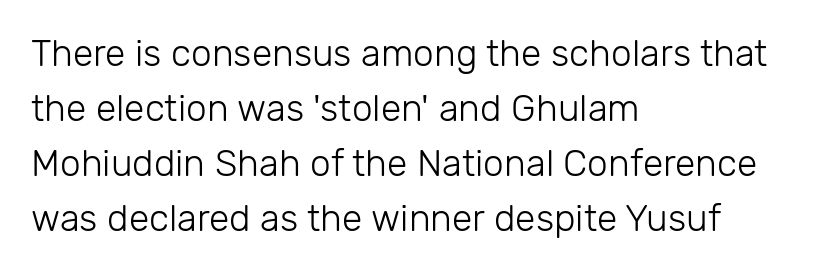
Q: Is the text bold? A: No.
Q: Is the text italic (slanted)? A: No, it is upright.
Q: Is the typeface a serif or a sans-serif typeface? A: Sans-serif.
Q: Is the text underlined? A: No.
Q: How is the paragraph aligned? A: Left-aligned.
Q: Is the spacing between letters normal or unusually wide? A: Normal.
Q: Is the spacing between lines tight, normal or loose? A: Normal.
Q: Width (condensed, normal, or wide)? A: Normal.
Q: Stroke contrast? A: Low.
Q: x-height? A: Medium.
Q: Monospaced? A: No.
